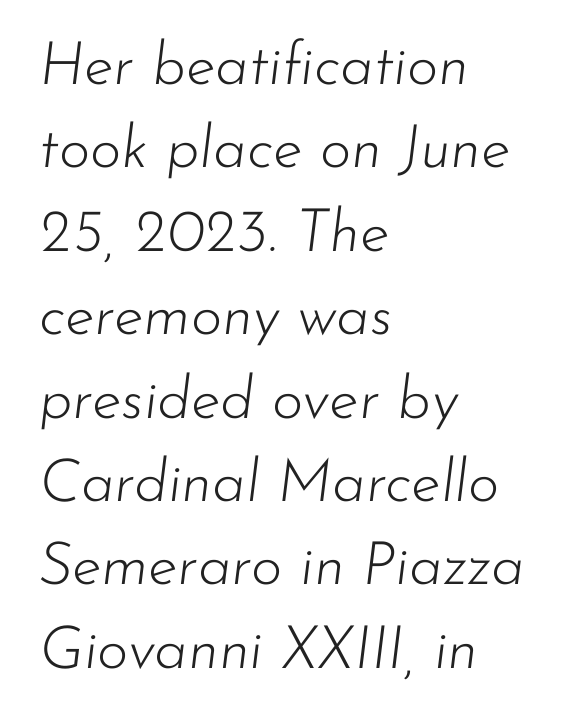
The image shows 60 px light type, italic (leaning right); set left-aligned, normal line spacing (1.39x), normal letter spacing, not underlined; low stroke contrast and a small x-height.
